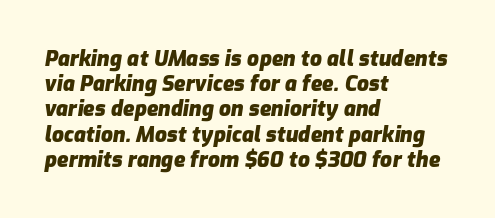
The image shows 21 px bold type, italic (leaning right); set left-aligned, line spacing 1.2x, normal letter spacing, not underlined.
